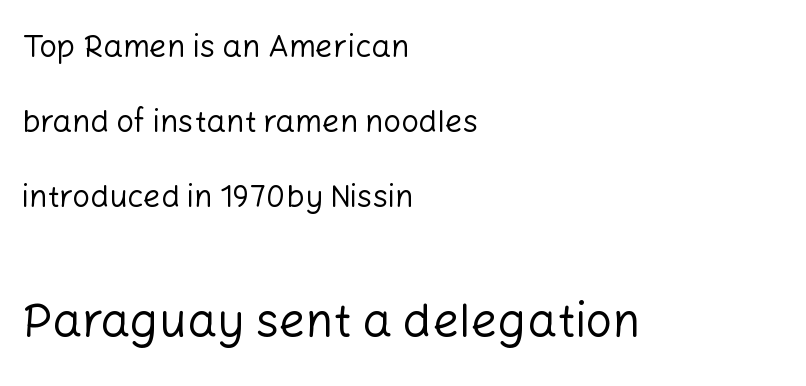
Which chunk is bigger? The second one — the bottom block dwarfs the top. Each letter keeps its own natural width here, so spacing adapts to shape. Letter spacing: default. Horizontally, the lines are justified to the leading edge only. These lines were composed using upright roman letters.
